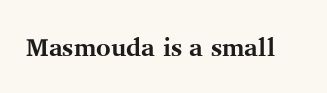
The image shows 25 px bold type, upright; set normal letter spacing, not underlined.
